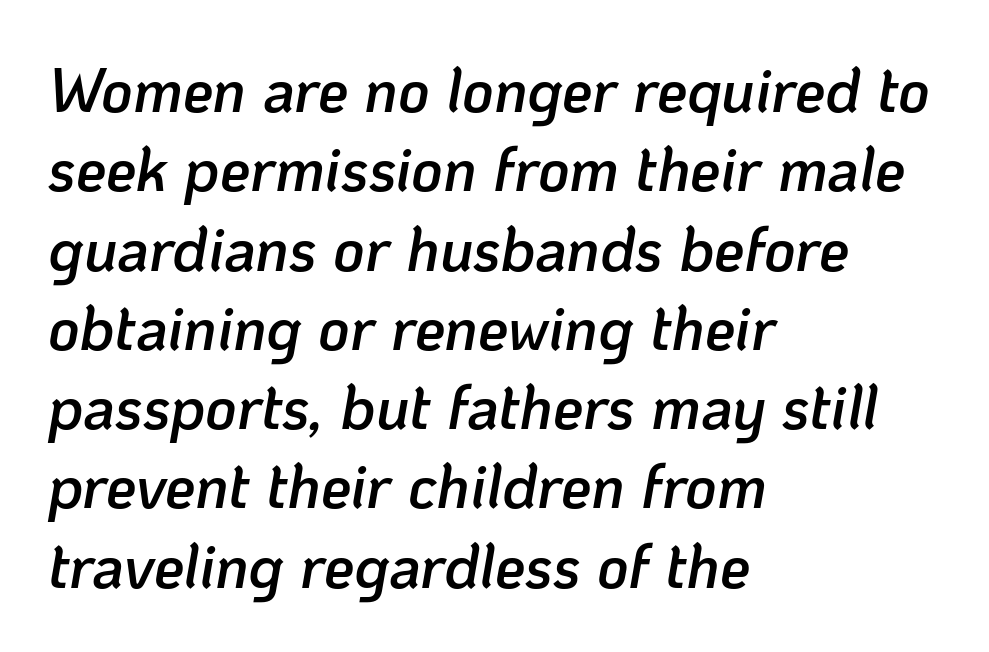
Q: Is the text bold? A: Semi-bold.
Q: Is the text italic (slanted)? A: Yes, it leans right by about 10 degrees.
Q: Is the text underlined? A: No.
Q: How is the paragraph aligned? A: Left-aligned.
Q: Is the spacing between letters normal or unusually wide? A: Normal.
Q: Is the spacing between lines tight, normal or loose? A: Normal.
Q: Width (condensed, normal, or wide)? A: Normal.
Q: Stroke contrast? A: Low.
Q: x-height? A: Medium.
Q: Monospaced? A: No.
